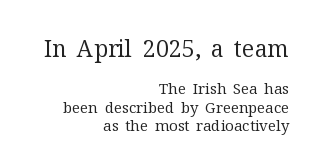
{"italic": "no", "bold": "no", "underline": "no", "align": "right", "line_spacing_ratio": 1.22, "letter_spacing": "normal", "letter_spacing_em": 0.0, "larger_block": "first", "size_ratio": 1.53, "glyph_px": 23}
